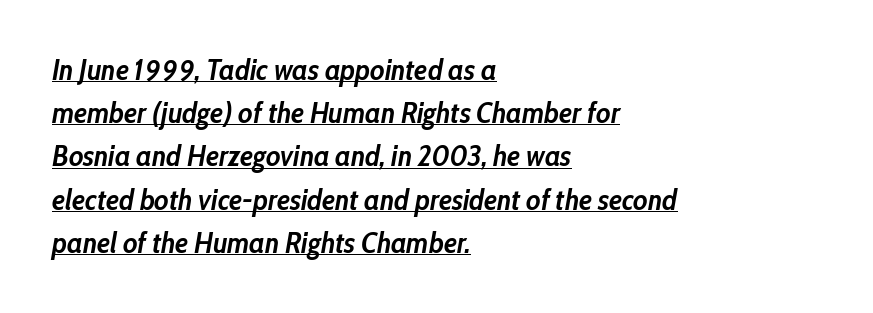
The vertical gap from one line to the next is medium. Note the varied advance widths — an 'i' is clearly narrower than an 'm'. These lines are set flush left with a ragged right edge. The face used here has the dense, thick strokes of a bold. Posture: slanted. Honestly, the underline is the first thing you notice here.
